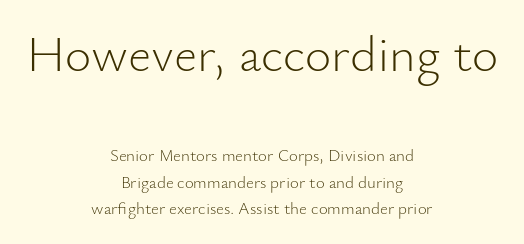
{"serif": "no", "italic": "no", "bold": "no", "weight": "light", "width": "normal", "stroke_contrast": "low", "x_height": "small", "monospaced": "no", "underline": "no", "align": "center", "line_spacing": "normal", "line_spacing_ratio": 1.57, "letter_spacing": "normal", "letter_spacing_em": 0.0, "larger_block": "first", "size_ratio": 3.0, "glyph_px": 51}
